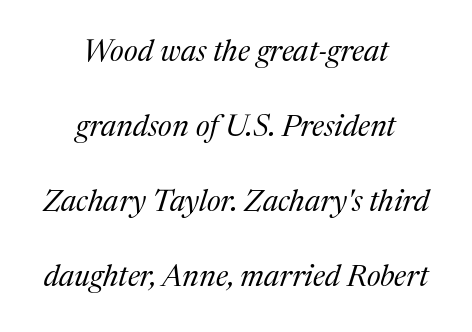
Compared with ordinary roman type, these characters are visibly tilted. The rendering uses natural spacing where letterforms have individual widths. Descenders hang freely into open space. The rendering positions every line midway between the sides.
